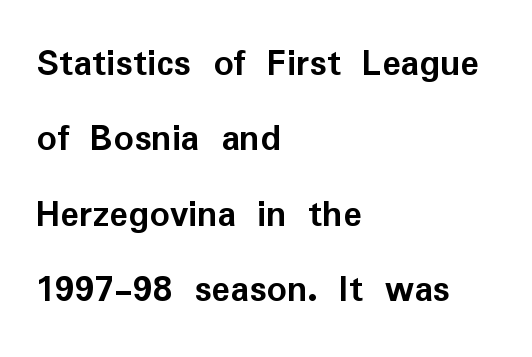
Q: Is the text bold? A: Yes.
Q: Is the text italic (slanted)? A: No, it is upright.
Q: Is the typeface a serif or a sans-serif typeface? A: Sans-serif.
Q: Is the text underlined? A: No.
Q: How is the paragraph aligned? A: Left-aligned.
Q: Is the spacing between letters normal or unusually wide? A: Normal.
Q: Is the spacing between lines tight, normal or loose? A: Loose.
Q: Width (condensed, normal, or wide)? A: Normal.
Q: Stroke contrast? A: Low.
Q: x-height? A: Medium.
Q: Monospaced? A: No.
